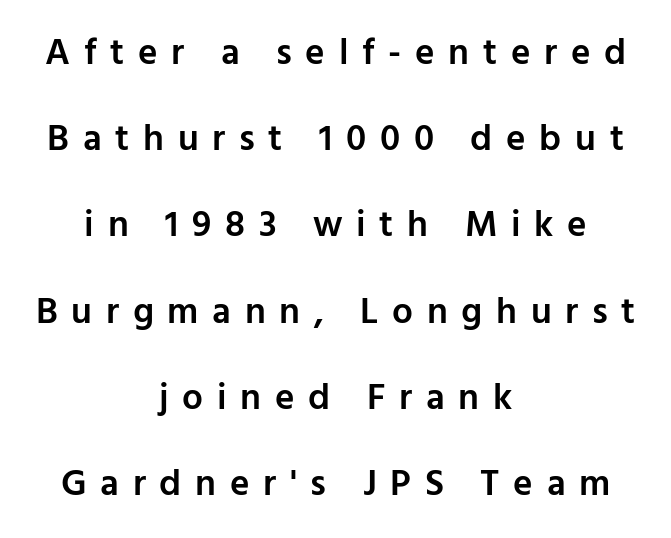
The sample has been set in demibold, a notch under bold. In terms of letterspacing, this is a distinctly airy, spread setting. The passage shown stacks its lines with a broad gap. The letters advance in unequal steps, a hallmark of proportional type.
